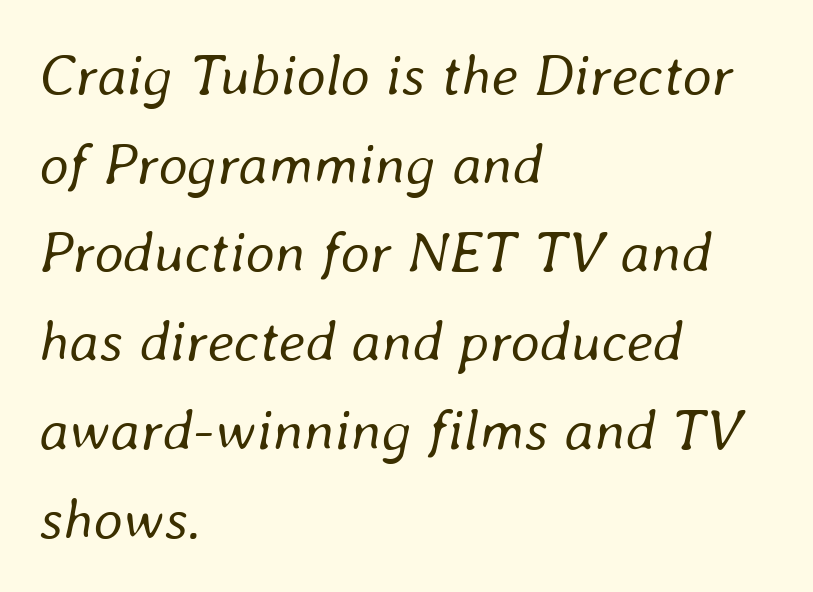
{"italic": "yes", "lean": "right", "slant_degrees": 8, "bold": "no", "weight": "regular", "width": "normal", "stroke_contrast": "low", "x_height": "medium", "monospaced": "no", "underline": "no", "align": "left", "line_spacing": "normal", "line_spacing_ratio": 1.53, "letter_spacing": "normal", "letter_spacing_em": 0.0, "glyph_px": 58}
